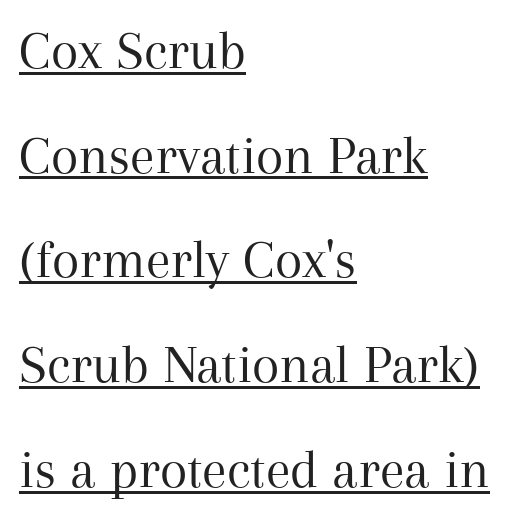
Q: Is the text bold? A: No.
Q: Is the text italic (slanted)? A: No, it is upright.
Q: Is the typeface a serif or a sans-serif typeface? A: Serif.
Q: Is the text underlined? A: Yes.
Q: How is the paragraph aligned? A: Left-aligned.
Q: Is the spacing between letters normal or unusually wide? A: Normal.
Q: Width (condensed, normal, or wide)? A: Normal.
Q: Stroke contrast? A: Medium.
Q: x-height? A: Medium.
Q: Monospaced? A: No.
